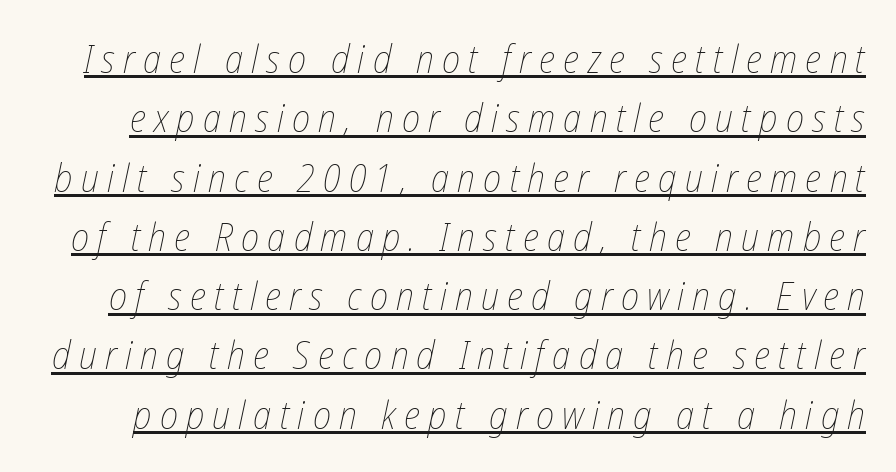
{"italic": "yes", "lean": "right", "slant_degrees": 12, "bold": "no", "weight": "thin", "width": "condensed", "stroke_contrast": "low", "x_height": "medium", "monospaced": "no", "underline": "yes", "line_spacing": "normal", "line_spacing_ratio": 1.52, "letter_spacing": "wide", "letter_spacing_em": 0.21, "glyph_px": 39}
